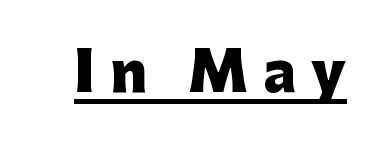
The image shows 54 px heavy sans-serif type, upright; set unusually wide letter spacing (+0.28 em), underlined; low stroke contrast and a medium x-height.
